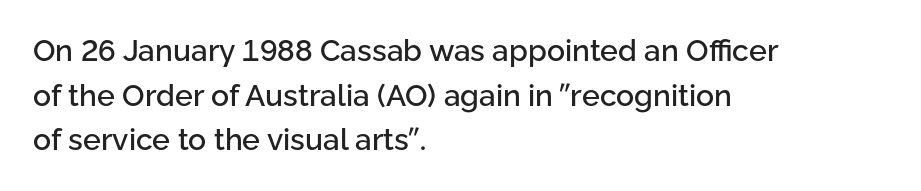
Does the copy run flush right? No — it runs flush left. A typesetter would call this leading conventional body-copy spacing. Lines of text with bare space underneath. The font family rendered here belongs to the sans-serif group. Varying glyph widths throughout — classic text-font behaviour.
